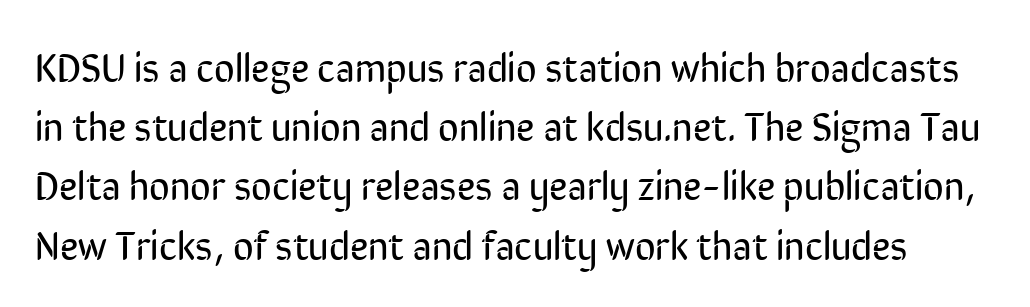
{"serif": "no", "italic": "no", "bold": "no", "weight": "regular", "width": "condensed", "stroke_contrast": "low", "x_height": "medium", "monospaced": "no", "underline": "no", "line_spacing": "normal", "line_spacing_ratio": 1.48, "letter_spacing": "normal", "letter_spacing_em": 0.0, "glyph_px": 40}
